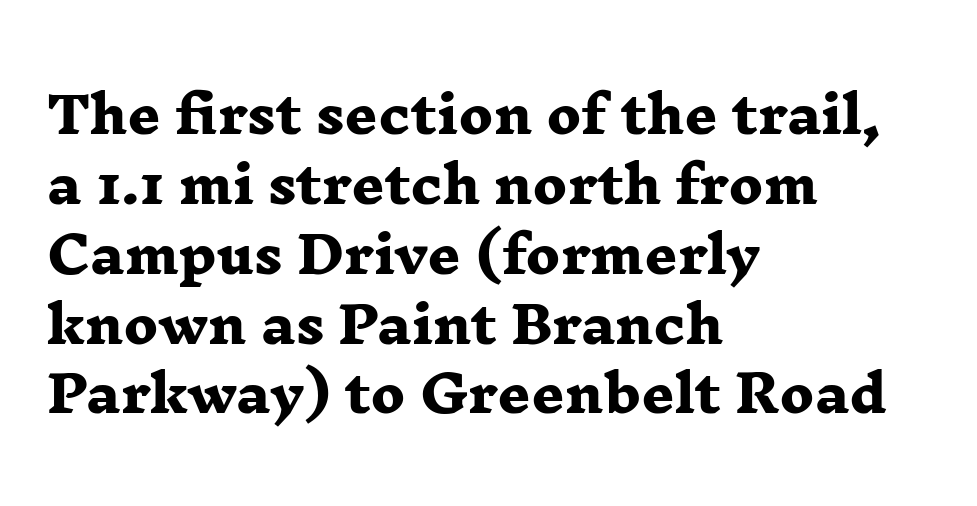
Q: Is the text bold? A: Yes.
Q: Is the typeface a serif or a sans-serif typeface? A: Serif.
Q: Is the text underlined? A: No.
Q: How is the paragraph aligned? A: Left-aligned.
Q: Is the spacing between letters normal or unusually wide? A: Normal.
Q: Is the spacing between lines tight, normal or loose? A: Normal.
Q: Width (condensed, normal, or wide)? A: Wide.
Q: Stroke contrast? A: Low.
Q: x-height? A: Medium.
Q: Monospaced? A: No.
